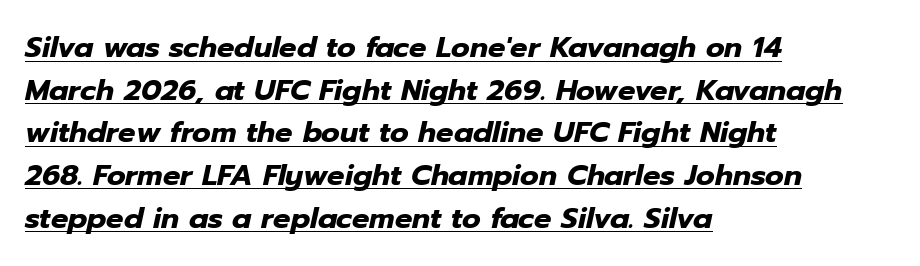
Q: Is the text bold? A: Yes.
Q: Is the text italic (slanted)? A: Yes, it leans right by about 12 degrees.
Q: Is the text underlined? A: Yes.
Q: How is the paragraph aligned? A: Left-aligned.
Q: Is the spacing between letters normal or unusually wide? A: Normal.
Q: Is the spacing between lines tight, normal or loose? A: Normal.
Q: Width (condensed, normal, or wide)? A: Normal.
Q: Stroke contrast? A: Low.
Q: x-height? A: Medium.
Q: Monospaced? A: No.
